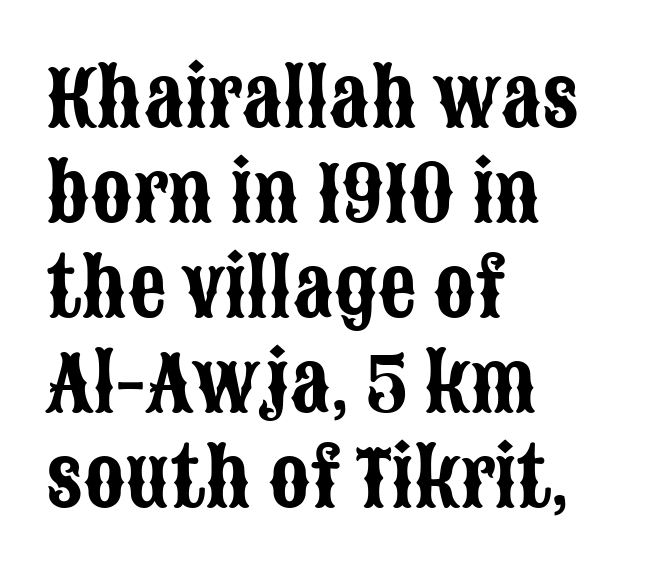
Q: Is the text italic (slanted)? A: No, it is upright.
Q: Is the typeface a serif or a sans-serif typeface? A: Sans-serif.
Q: Is the text underlined? A: No.
Q: How is the paragraph aligned? A: Left-aligned.
Q: Is the spacing between letters normal or unusually wide? A: Normal.
Q: Is the spacing between lines tight, normal or loose? A: Normal.
Q: Width (condensed, normal, or wide)? A: Condensed.
Q: Stroke contrast? A: Low.
Q: x-height? A: Large.
Q: Monospaced? A: No.
